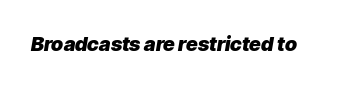
Q: Is the text bold? A: Yes.
Q: Is the text italic (slanted)? A: Yes, it leans right by about 9 degrees.
Q: Is the text underlined? A: No.
Q: Is the spacing between letters normal or unusually wide? A: Normal.
